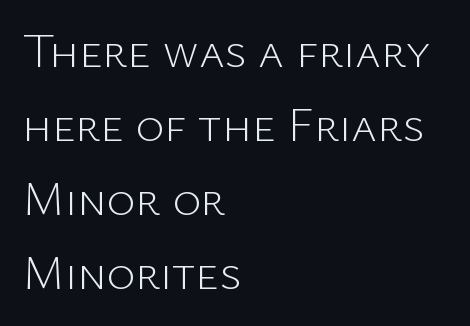
Q: Is the text bold? A: No.
Q: Is the text italic (slanted)? A: No, it is upright.
Q: Is the typeface a serif or a sans-serif typeface? A: Sans-serif.
Q: Is the text underlined? A: No.
Q: How is the paragraph aligned? A: Left-aligned.
Q: Is the spacing between letters normal or unusually wide? A: Normal.
Q: Is the spacing between lines tight, normal or loose? A: Normal.
Q: Width (condensed, normal, or wide)? A: Normal.
Q: Stroke contrast? A: Low.
Q: x-height? A: Medium.
Q: Monospaced? A: No.
